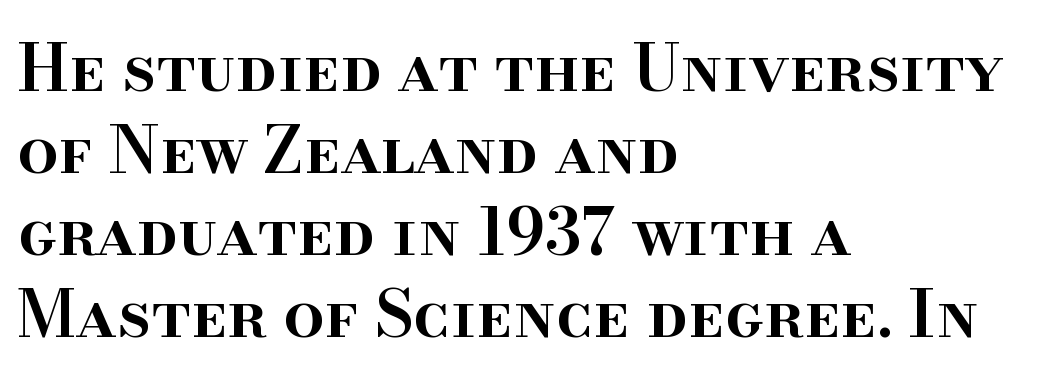
The image shows 65 px semibold serif type, upright; set left-aligned, normal line spacing (1.26x), normal letter spacing, not underlined; high stroke contrast and a small x-height.
